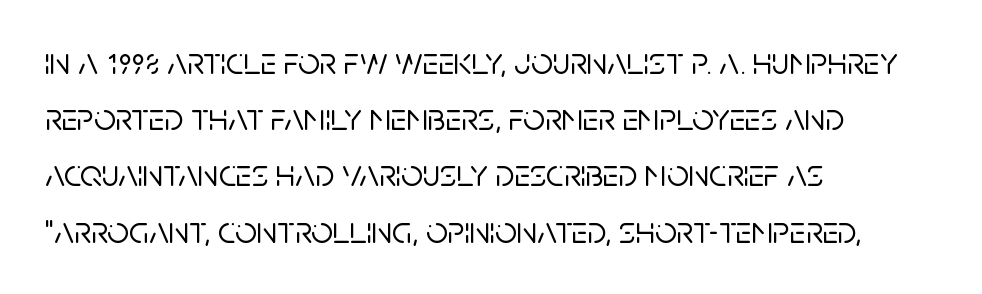
Decoration check: the copy has no underline. Each new line begins a customary step beneath the previous one. The typeface chosen for these lines omits serifs. Which margin do the lines hug? The left one — the right edge is uneven.
